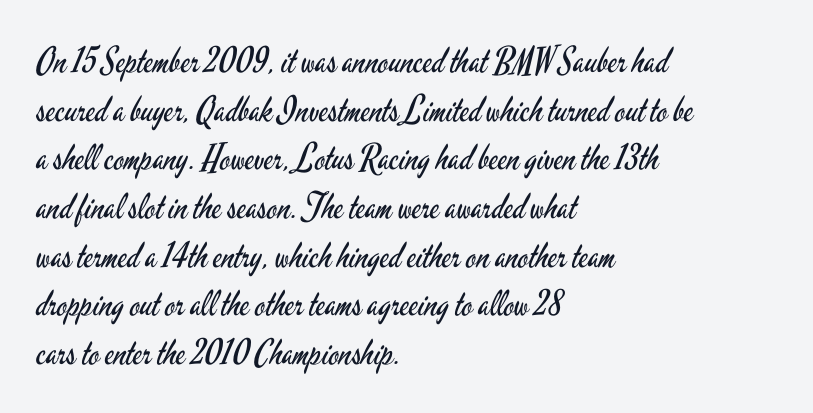
The image shows 35 px regular-weight, condensed sans-serif type; set left-aligned, normal line spacing (1.39x), normal letter spacing, not underlined; low stroke contrast and a small x-height.
